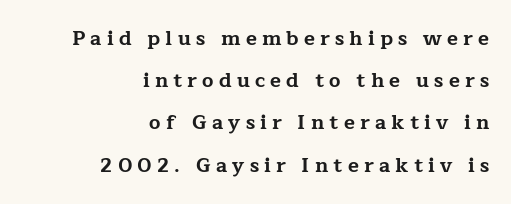
The image shows 20 px bold type, upright; set right-aligned, loose line spacing (2.11x), unusually wide letter spacing (+0.26 em), not underlined.
